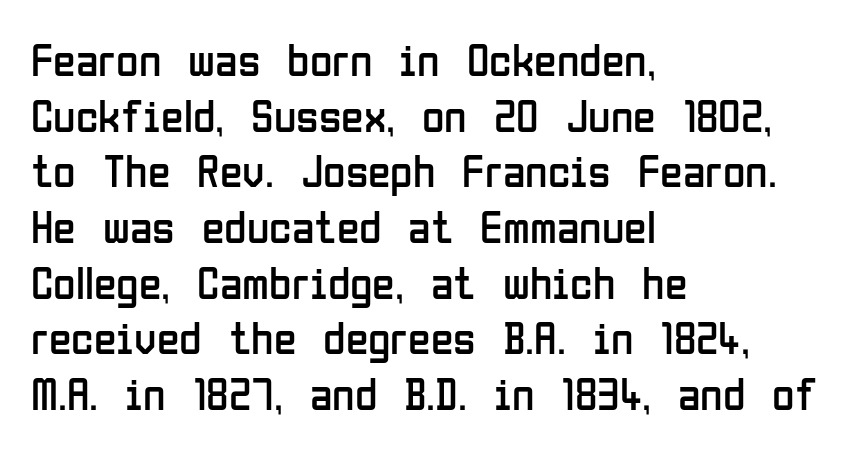
{"serif": "no", "italic": "no", "bold": "no", "weight": "regular", "width": "condensed", "stroke_contrast": "low", "x_height": "medium", "monospaced": "no", "underline": "no", "align": "left", "line_spacing_ratio": 1.21, "letter_spacing": "normal", "letter_spacing_em": 0.0, "glyph_px": 46}
